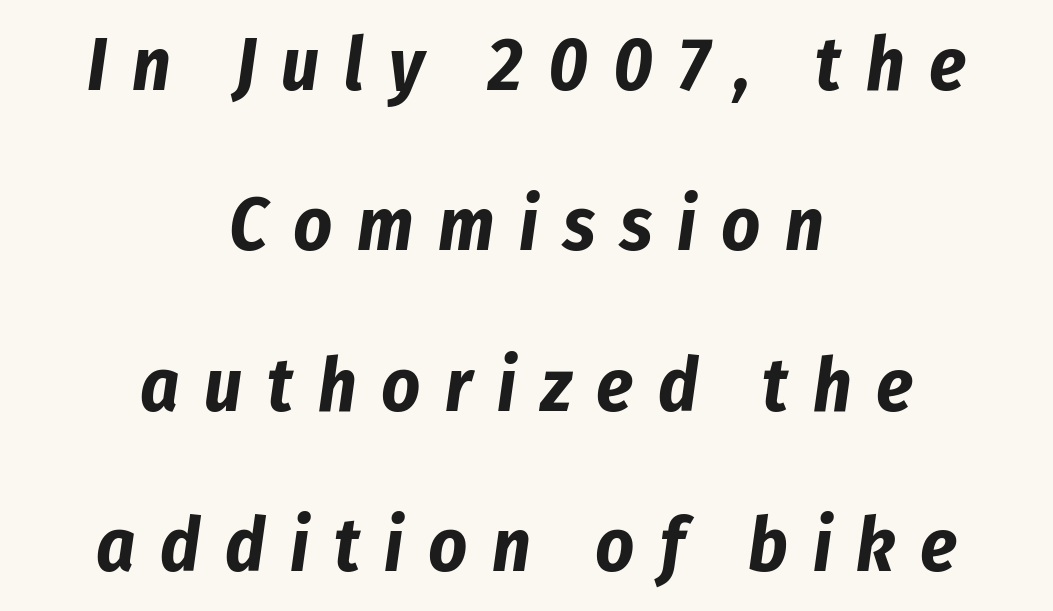
Q: Is the text bold? A: Yes.
Q: Is the text italic (slanted)? A: Yes, it leans right by about 8 degrees.
Q: Is the text underlined? A: No.
Q: How is the paragraph aligned? A: Centered.
Q: Is the spacing between letters normal or unusually wide? A: Unusually wide.
Q: Is the spacing between lines tight, normal or loose? A: Loose.
Q: Width (condensed, normal, or wide)? A: Condensed.
Q: Stroke contrast? A: Low.
Q: x-height? A: Medium.
Q: Monospaced? A: No.
